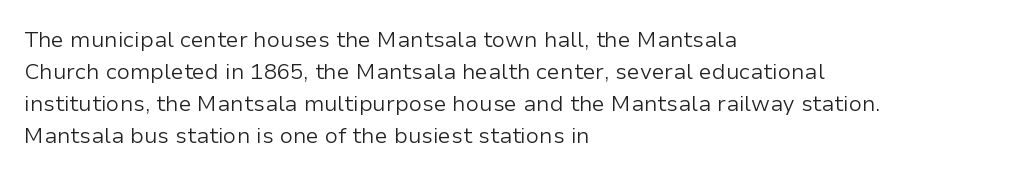
Q: Is the text bold? A: No.
Q: Is the text italic (slanted)? A: No, it is upright.
Q: Is the text underlined? A: No.
Q: How is the paragraph aligned? A: Left-aligned.
Q: Is the spacing between letters normal or unusually wide? A: Normal.
Q: Is the spacing between lines tight, normal or loose? A: Normal.
